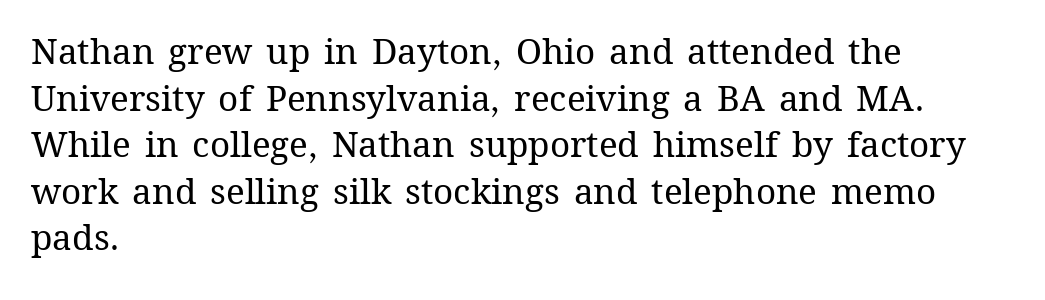
Q: Is the text bold? A: No.
Q: Is the text italic (slanted)? A: No, it is upright.
Q: Is the text underlined? A: No.
Q: How is the paragraph aligned? A: Left-aligned.
Q: Is the spacing between letters normal or unusually wide? A: Normal.
Q: Is the spacing between lines tight, normal or loose? A: Normal.
Q: Width (condensed, normal, or wide)? A: Normal.
Q: Stroke contrast? A: Medium.
Q: x-height? A: Medium.
Q: Monospaced? A: No.
